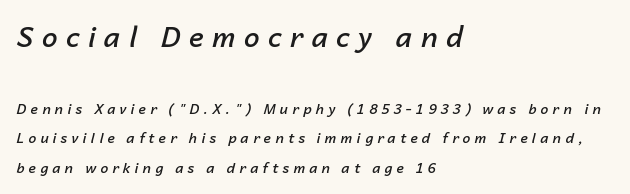
Spacing verdict: proportional, widths tailored to each character. If you squint, the top block still reads clearly — it's the larger of the two. Anything drawn beneath the words? Only blank space. The line-height multiplier appears high, well above default. The text block is weighted toward the left margin, trailing off unevenly rightward.
